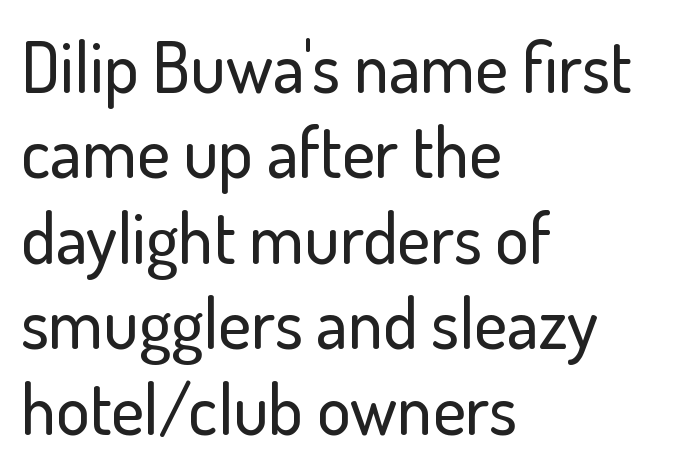
The image shows 70 px sans-serif type, upright; set left-aligned, line spacing 1.22x, normal letter spacing, not underlined; low stroke contrast and a small x-height.
